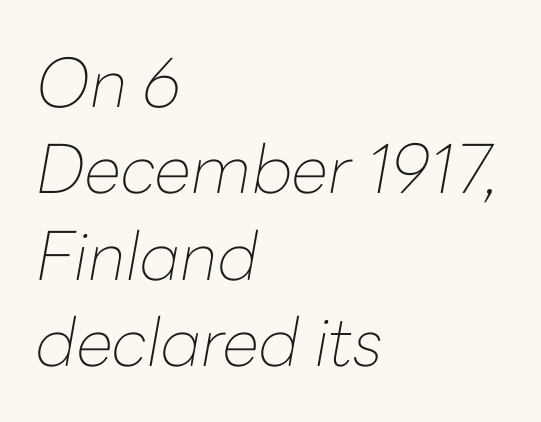
{"italic": "yes", "lean": "right", "slant_degrees": 10, "bold": "no", "weight": "thin", "width": "normal", "stroke_contrast": "low", "x_height": "medium", "monospaced": "no", "underline": "no", "align": "left", "line_spacing": "normal", "line_spacing_ratio": 1.29, "letter_spacing": "normal", "letter_spacing_em": 0.0, "glyph_px": 67}
